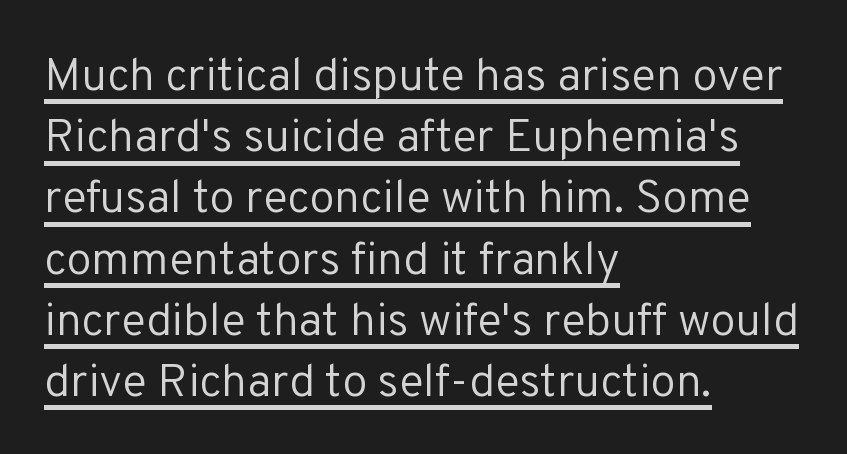
Q: Is the text bold? A: No.
Q: Is the text italic (slanted)? A: No, it is upright.
Q: Is the typeface a serif or a sans-serif typeface? A: Sans-serif.
Q: Is the text underlined? A: Yes.
Q: How is the paragraph aligned? A: Left-aligned.
Q: Is the spacing between letters normal or unusually wide? A: Normal.
Q: Is the spacing between lines tight, normal or loose? A: Normal.
Q: Width (condensed, normal, or wide)? A: Normal.
Q: Stroke contrast? A: Low.
Q: x-height? A: Medium.
Q: Monospaced? A: No.
